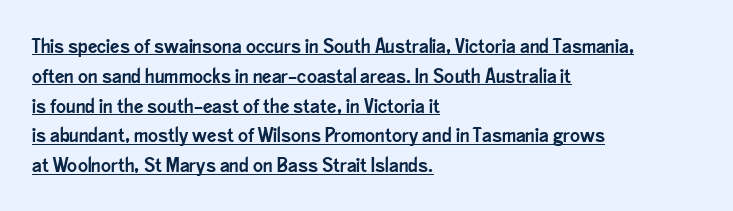
{"italic": "no", "underline": "yes", "align": "left", "line_spacing": "normal", "line_spacing_ratio": 1.42, "letter_spacing": "normal", "letter_spacing_em": 0.0, "glyph_px": 21}
